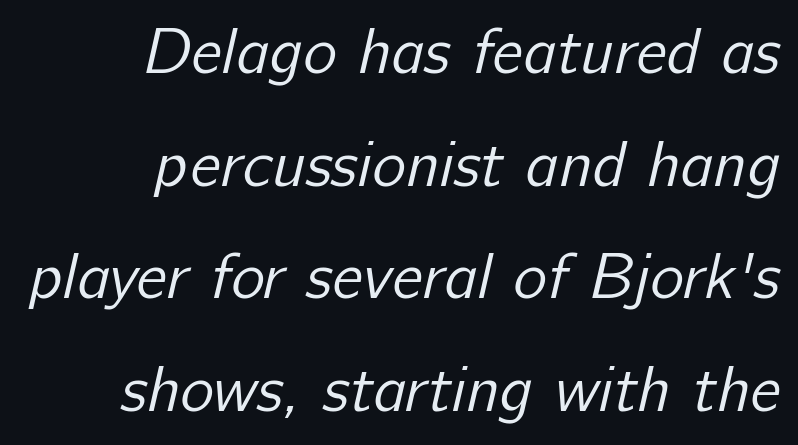
{"serif": "no", "bold": "no", "weight": "regular", "width": "normal", "stroke_contrast": "low", "x_height": "medium", "monospaced": "no", "underline": "no", "align": "right", "line_spacing_ratio": 1.76, "letter_spacing": "normal", "letter_spacing_em": 0.0, "glyph_px": 64}
